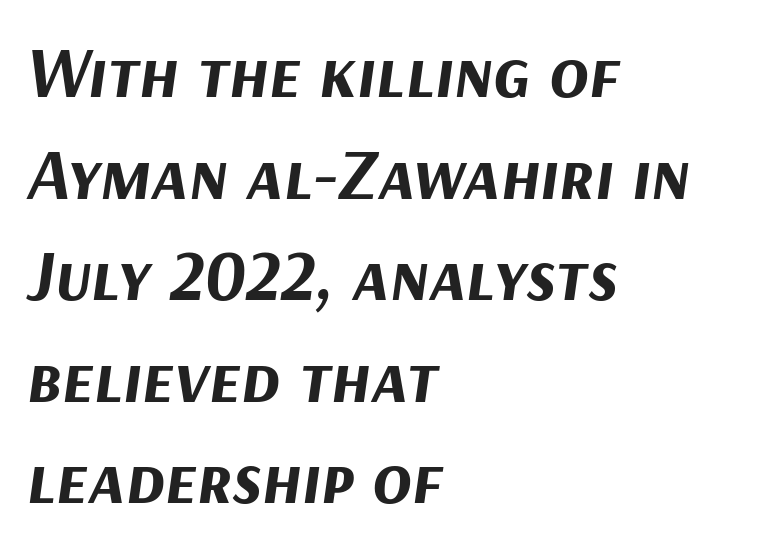
{"italic": "yes", "lean": "right", "slant_degrees": 9, "bold": "yes", "weight": "bold", "width": "normal", "stroke_contrast": "medium", "x_height": "medium", "monospaced": "no", "underline": "no", "align": "left", "line_spacing": "normal", "line_spacing_ratio": 1.41, "letter_spacing": "normal", "letter_spacing_em": 0.0, "glyph_px": 72}
